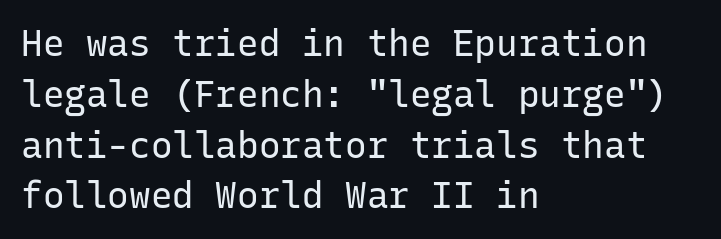
{"serif": "no", "italic": "no", "bold": "no", "weight": "regular", "width": "normal", "stroke_contrast": "low", "x_height": "medium", "monospaced": "yes", "underline": "no", "align": "left", "line_spacing": "normal", "line_spacing_ratio": 1.41, "letter_spacing": "normal", "letter_spacing_em": 0.0, "glyph_px": 36}
